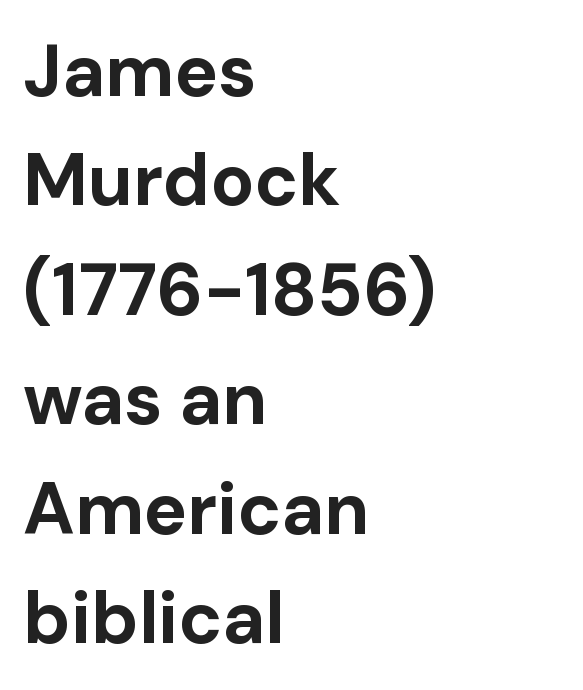
The compositor pushed each line to the left boundary. This sample keeps an unexceptional amount of space between lines. In terms of letterspacing, this is plain default setting. The letters advance in unequal steps, a hallmark of proportional type. The area under the type is left untouched. Each letter's strokes conclude bluntly, with no projecting serifs.
